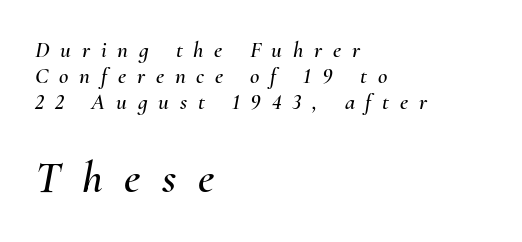
Reading top to bottom, the characters get bigger at the block break. The leading is snug, giving the passage a crowded texture. These lines are rendered in a variable-pitch font. Casual observation: everything's shoved over to the left. The line texture is sparse and dotted thanks to wide tracking. The string is rendered with underlining switched off.
